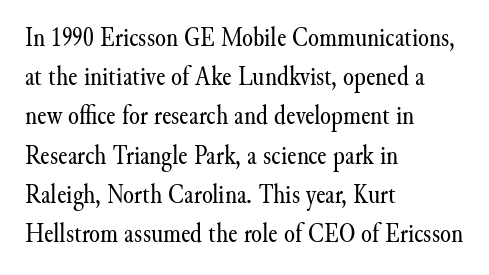
You could call the tracking neutral — neither tight nor loose. The area under the type is left untouched. Ordinary non-slanted type is in use. Leading: standard. The strokes are not fattened; the text isn't bold.
